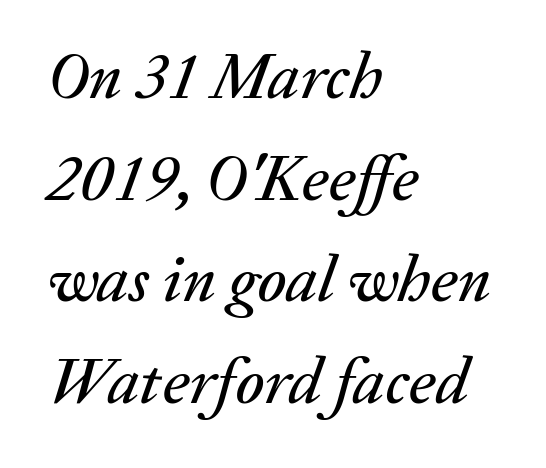
The image shows 66 px text type, italic (leaning right); set left-aligned, normal line spacing (1.54x), normal letter spacing, not underlined; medium stroke contrast and a medium x-height.
